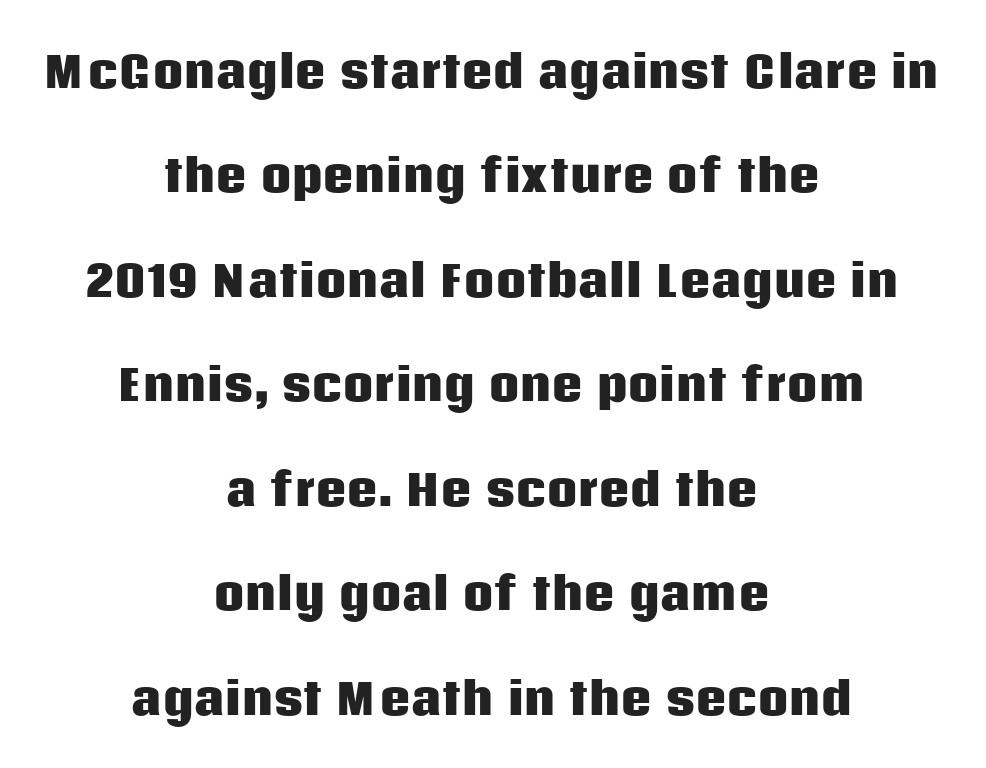
The image shows 43 px heavy sans-serif type, upright; set centered, loose line spacing (2.43x), normal letter spacing, not underlined; low stroke contrast and a large x-height.
